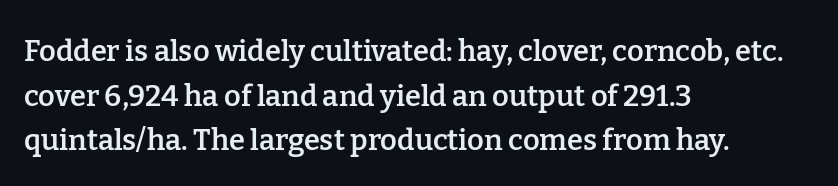
The image shows 29 px semibold serif type, upright; set left-aligned, normal line spacing (1.54x), normal letter spacing, not underlined; low stroke contrast and a medium x-height.
